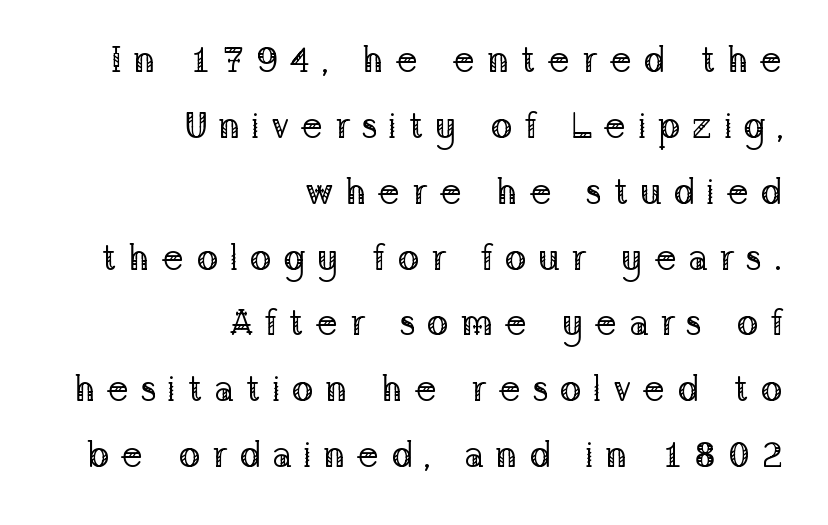
On a weight scale, this lands at 450 or below. The space directly below the letters is spotless. Looks like regular typesetting: each glyph gets only the width it needs. The rag falls on the left side of this text block. Classification — serif.
